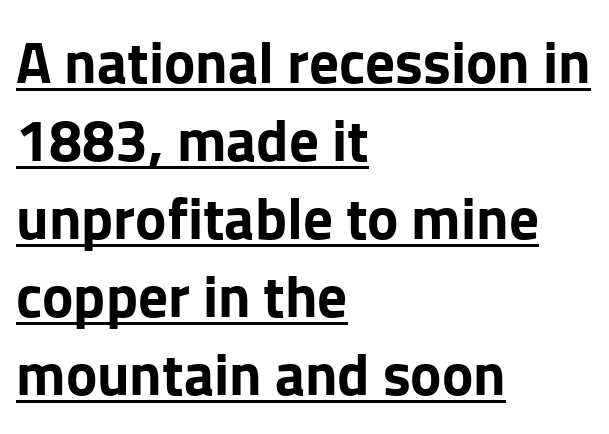
{"serif": "no", "italic": "no", "bold": "yes", "weight": "bold", "width": "normal", "stroke_contrast": "low", "x_height": "medium", "monospaced": "no", "underline": "yes", "align": "left", "line_spacing": "normal", "line_spacing_ratio": 1.32, "letter_spacing": "normal", "letter_spacing_em": 0.0, "glyph_px": 59}
